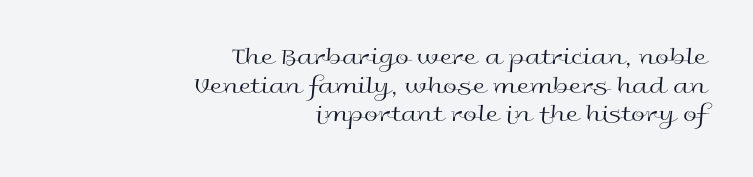
{"italic": "no", "bold": "no", "underline": "no", "align": "right", "line_spacing": "tight", "line_spacing_ratio": 1.15, "letter_spacing": "normal", "letter_spacing_em": 0.0, "glyph_px": 25}
